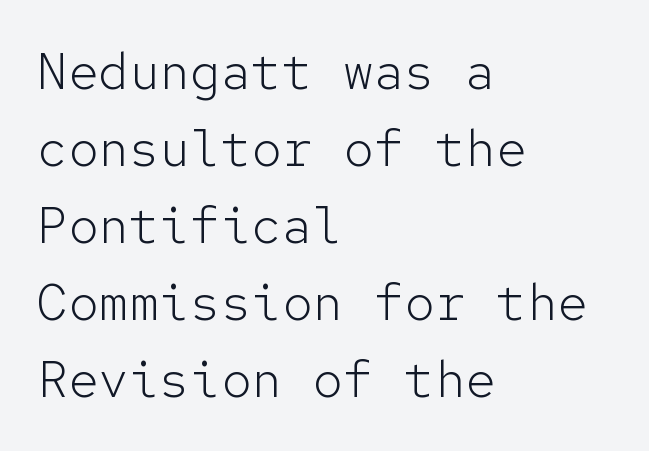
The image shows 51 px light sans-serif type, upright, monospaced; set left-aligned, normal line spacing (1.51x), normal letter spacing, not underlined; low stroke contrast and a medium x-height.
